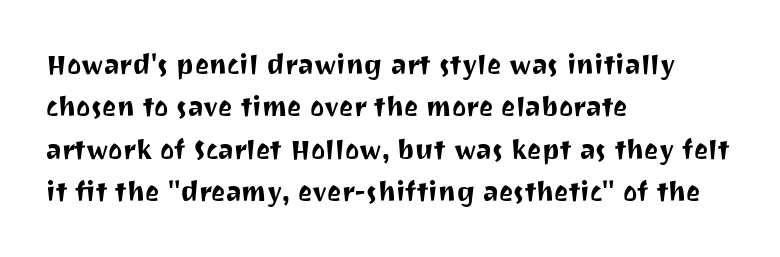
The image shows 27 px text type, upright; set left-aligned, normal line spacing (1.57x), normal letter spacing, not underlined.
